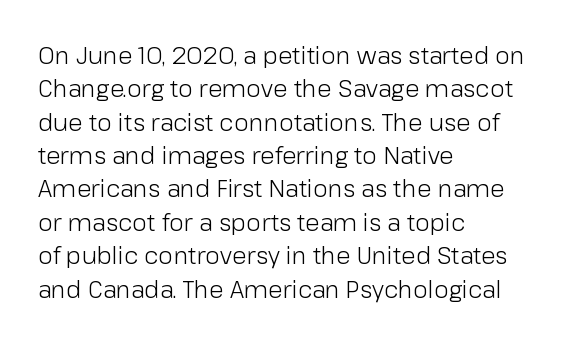
The letterforms sit at book weight or below. Posture: straight, roman, zero tilt. Tracking value appears to be zero — textbook default spacing. The passage shown stacks its lines at a standard gap. Is the block centered? No — it sits flush against the left margin. The foot of each line stays bare and open.
